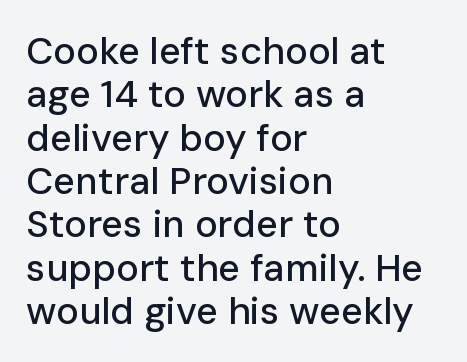
Q: Is the text italic (slanted)? A: No, it is upright.
Q: Is the typeface a serif or a sans-serif typeface? A: Sans-serif.
Q: Is the text underlined? A: No.
Q: How is the paragraph aligned? A: Left-aligned.
Q: Is the spacing between letters normal or unusually wide? A: Normal.
Q: Is the spacing between lines tight, normal or loose? A: Tight.
Q: Width (condensed, normal, or wide)? A: Normal.
Q: Stroke contrast? A: Low.
Q: x-height? A: Medium.
Q: Monospaced? A: No.
